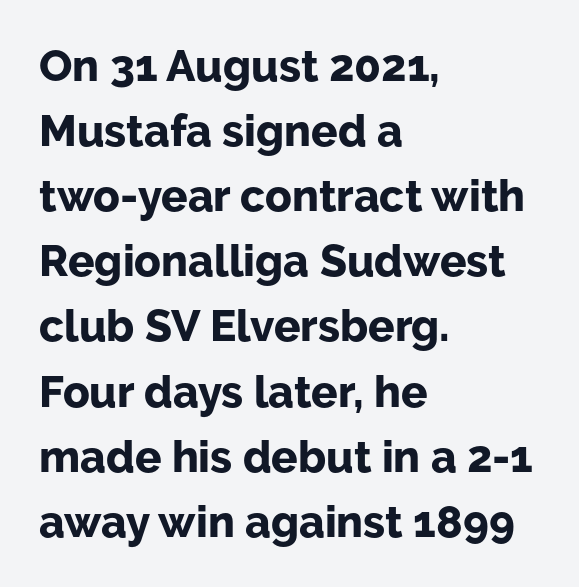
The image shows 44 px bold sans-serif type, upright; set left-aligned, normal line spacing (1.48x), normal letter spacing, not underlined; low stroke contrast and a medium x-height.
